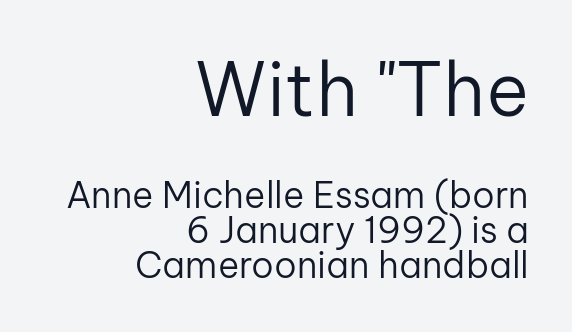
Q: Is the text bold? A: No.
Q: Is the text italic (slanted)? A: No, it is upright.
Q: Is the typeface a serif or a sans-serif typeface? A: Sans-serif.
Q: Is the text underlined? A: No.
Q: How is the paragraph aligned? A: Right-aligned.
Q: Is the spacing between letters normal or unusually wide? A: Normal.
Q: Is the spacing between lines tight, normal or loose? A: Tight.
Q: Which block of text is set in a larger size, the first (top) or the second (bottom)? A: The first (top) one.
Q: Width (condensed, normal, or wide)? A: Normal.
Q: Stroke contrast? A: Low.
Q: x-height? A: Medium.
Q: Monospaced? A: No.
